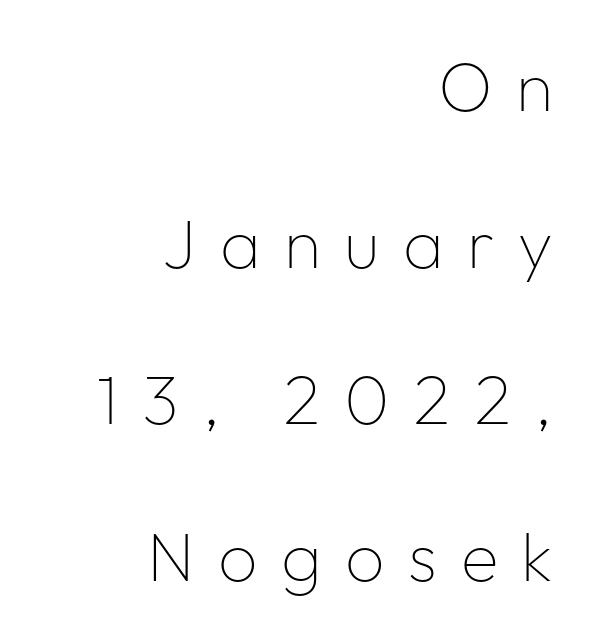
Q: Is the text bold? A: No.
Q: Is the text italic (slanted)? A: No, it is upright.
Q: Is the typeface a serif or a sans-serif typeface? A: Sans-serif.
Q: Is the text underlined? A: No.
Q: How is the paragraph aligned? A: Right-aligned.
Q: Is the spacing between letters normal or unusually wide? A: Unusually wide.
Q: Is the spacing between lines tight, normal or loose? A: Loose.
Q: Width (condensed, normal, or wide)? A: Normal.
Q: Stroke contrast? A: Low.
Q: x-height? A: Medium.
Q: Monospaced? A: No.
